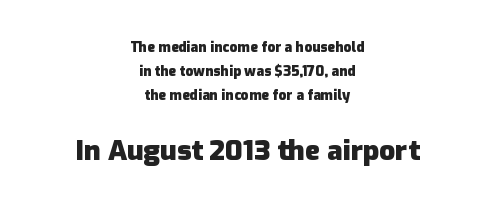
The image shows 28 px heavy sans-serif type, upright; set centered, normal line spacing (1.7x), normal letter spacing, not underlined; the second (bottom) block is 2.0x larger; low stroke contrast and a medium x-height.
